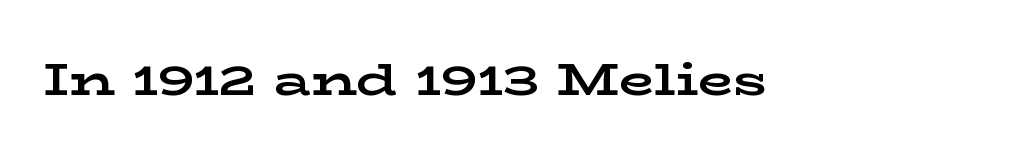
The image shows 46 px bold, wide serif type, upright; set normal letter spacing, not underlined; low stroke contrast and a medium x-height.
